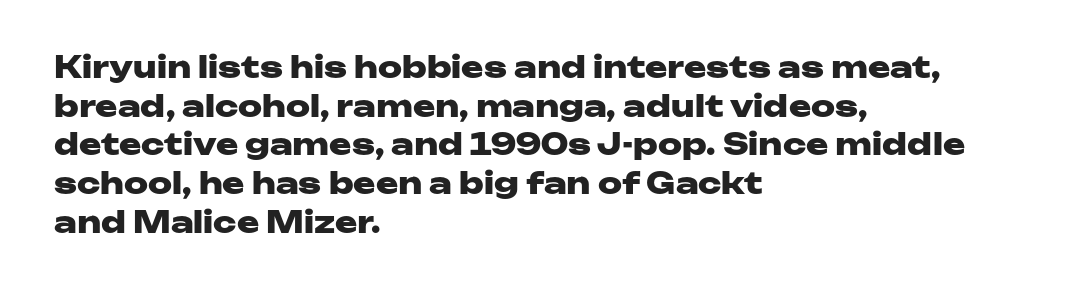
{"serif": "no", "italic": "no", "bold": "yes", "weight": "heavy", "width": "wide", "stroke_contrast": "low", "x_height": "medium", "monospaced": "no", "underline": "no", "align": "left", "line_spacing": "normal", "line_spacing_ratio": 1.29, "letter_spacing": "normal", "letter_spacing_em": 0.0, "glyph_px": 30}
